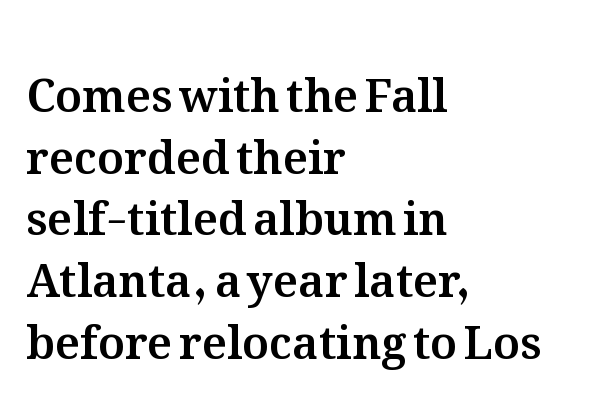
{"italic": "no", "width": "normal", "stroke_contrast": "medium", "x_height": "medium", "monospaced": "no", "underline": "no", "align": "left", "line_spacing": "normal", "line_spacing_ratio": 1.37, "letter_spacing": "normal", "letter_spacing_em": 0.0, "glyph_px": 45}
